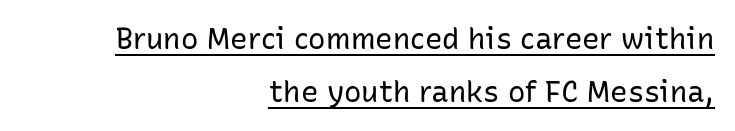
Q: Is the text bold? A: No.
Q: Is the text italic (slanted)? A: No, it is upright.
Q: Is the typeface a serif or a sans-serif typeface? A: Sans-serif.
Q: Is the text underlined? A: Yes.
Q: How is the paragraph aligned? A: Right-aligned.
Q: Is the spacing between letters normal or unusually wide? A: Normal.
Q: Width (condensed, normal, or wide)? A: Normal.
Q: Stroke contrast? A: Low.
Q: x-height? A: Medium.
Q: Monospaced? A: No.
